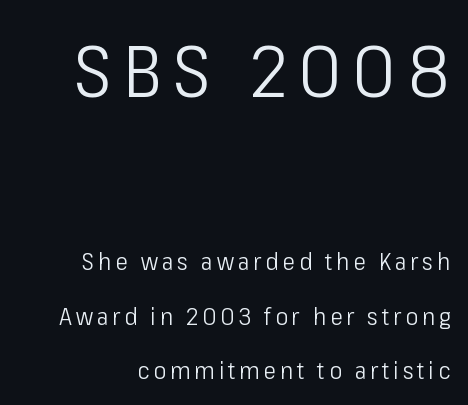
Q: Is the text bold? A: No.
Q: Is the text italic (slanted)? A: No, it is upright.
Q: Is the typeface a serif or a sans-serif typeface? A: Sans-serif.
Q: Is the text underlined? A: No.
Q: Is the spacing between lines tight, normal or loose? A: Loose.
Q: Which block of text is set in a larger size, the first (top) or the second (bottom)? A: The first (top) one.
Q: Width (condensed, normal, or wide)? A: Condensed.
Q: Stroke contrast? A: Low.
Q: x-height? A: Medium.
Q: Monospaced? A: No.
